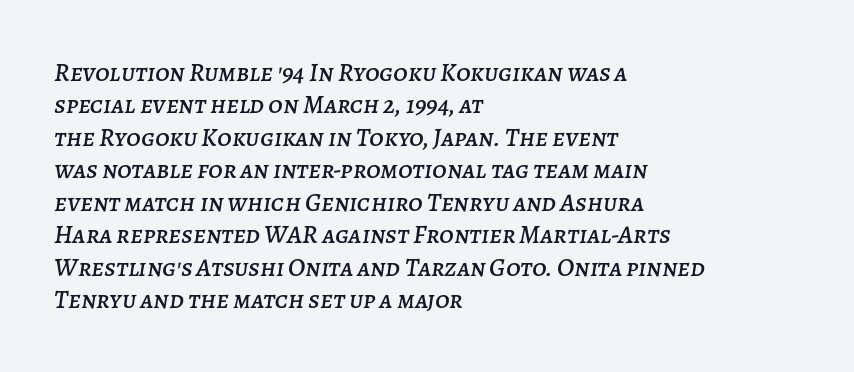
{"italic": "yes", "lean": "right", "slant_degrees": 7, "underline": "no", "align": "left", "line_spacing": "normal", "line_spacing_ratio": 1.25, "letter_spacing": "normal", "letter_spacing_em": 0.0, "glyph_px": 26}
